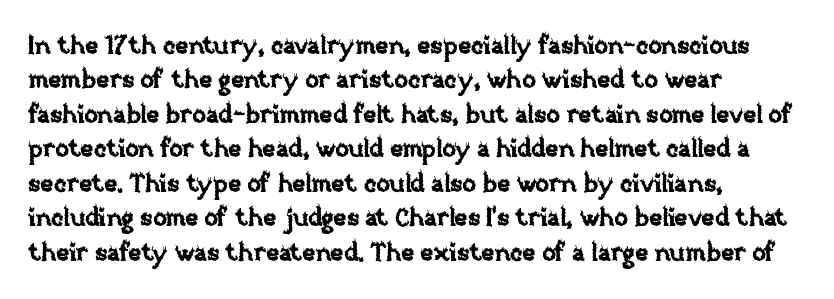
The image shows 25 px text type, upright; set left-aligned, normal line spacing (1.38x), normal letter spacing, not underlined.
